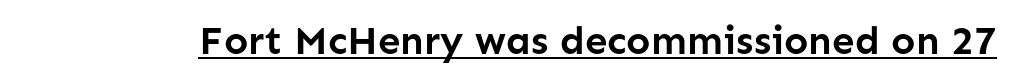
The passage shown has conventional tracking throughout. How heavy is the stroke? Heavy — this is a bold. The designer went with a sans here, leaving each stem footless. Has an underline been added? It has. The letters stand straight up with perfectly vertical stems.
